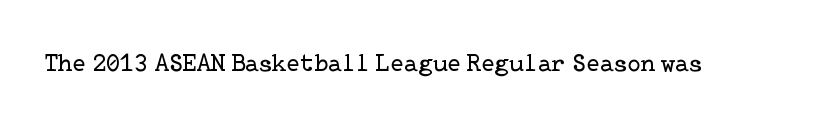
The rendering keeps characters at their native spacing. The font sits on the lighter half of the weight spectrum, regular included. Quick note: underline off. Is there any slant? The stems are plumb.
